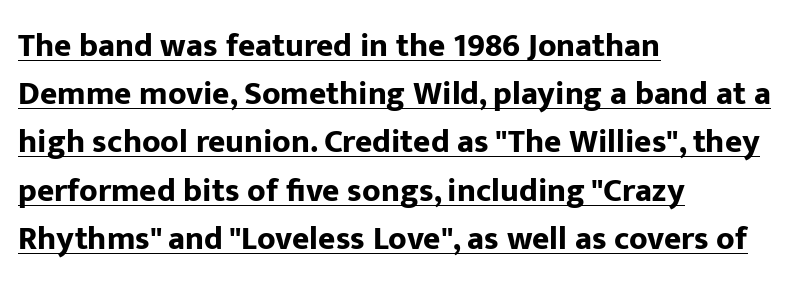
Q: Is the text bold? A: Yes.
Q: Is the text italic (slanted)? A: No, it is upright.
Q: Is the typeface a serif or a sans-serif typeface? A: Sans-serif.
Q: Is the text underlined? A: Yes.
Q: How is the paragraph aligned? A: Left-aligned.
Q: Is the spacing between letters normal or unusually wide? A: Normal.
Q: Is the spacing between lines tight, normal or loose? A: Normal.
Q: Width (condensed, normal, or wide)? A: Normal.
Q: Stroke contrast? A: Low.
Q: x-height? A: Medium.
Q: Monospaced? A: No.
